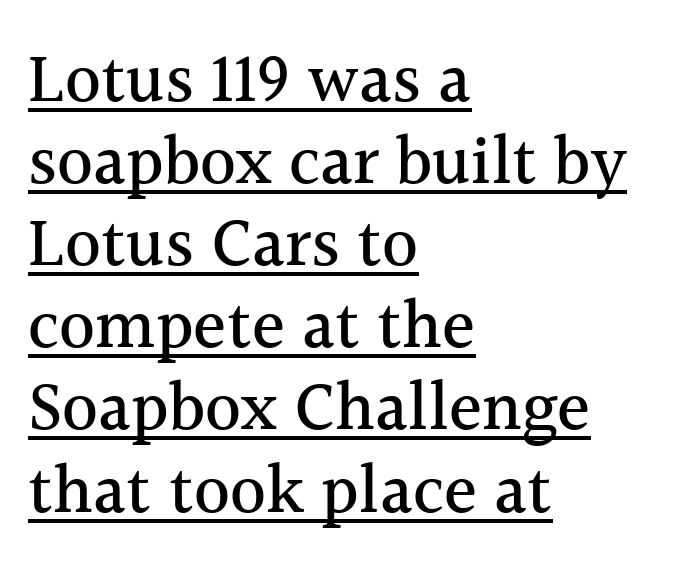
The image shows 69 px serif type, upright; set left-aligned, line spacing 1.19x, normal letter spacing, underlined; a medium x-height.
